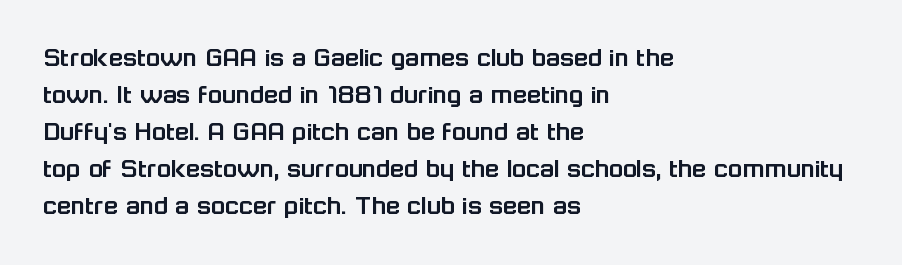
{"serif": "no", "italic": "no", "width": "normal", "stroke_contrast": "low", "x_height": "medium", "monospaced": "no", "underline": "no", "align": "left", "line_spacing": "normal", "line_spacing_ratio": 1.28, "letter_spacing": "normal", "letter_spacing_em": 0.0, "glyph_px": 29}
